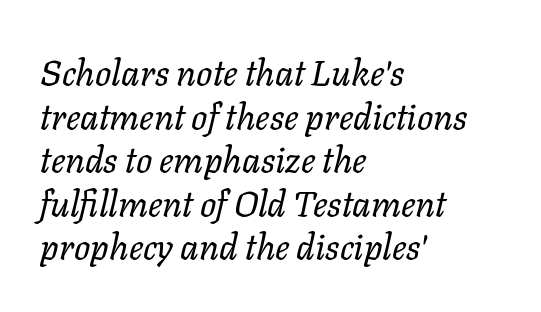
{"italic": "yes", "lean": "right", "slant_degrees": 11, "bold": "no", "weight": "regular", "width": "normal", "stroke_contrast": "low", "x_height": "medium", "monospaced": "no", "underline": "no", "align": "left", "line_spacing_ratio": 1.21, "letter_spacing": "normal", "letter_spacing_em": 0.0, "glyph_px": 36}
